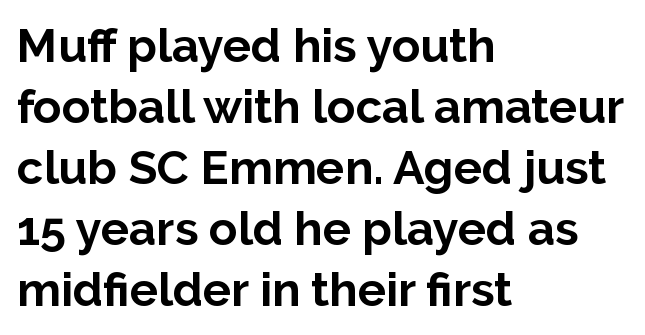
{"serif": "no", "italic": "no", "bold": "yes", "weight": "bold", "width": "normal", "stroke_contrast": "low", "x_height": "medium", "monospaced": "no", "underline": "no", "align": "left", "line_spacing": "normal", "line_spacing_ratio": 1.3, "letter_spacing": "normal", "letter_spacing_em": 0.0, "glyph_px": 47}
